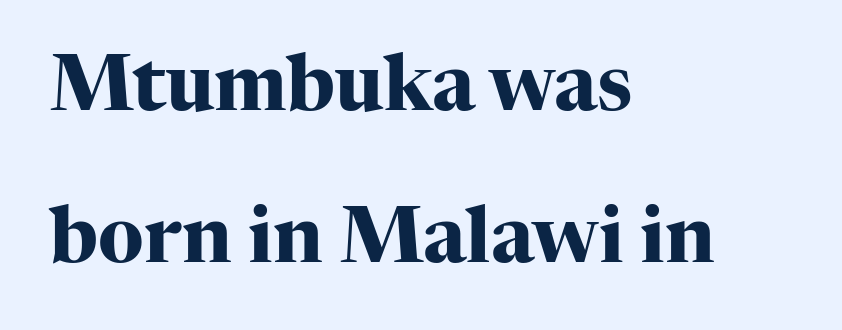
{"serif": "yes", "italic": "no", "bold": "yes", "weight": "heavy", "width": "normal", "stroke_contrast": "high", "x_height": "medium", "monospaced": "no", "underline": "no", "align": "left", "line_spacing": "loose", "line_spacing_ratio": 1.97, "letter_spacing": "normal", "letter_spacing_em": 0.0, "glyph_px": 77}
